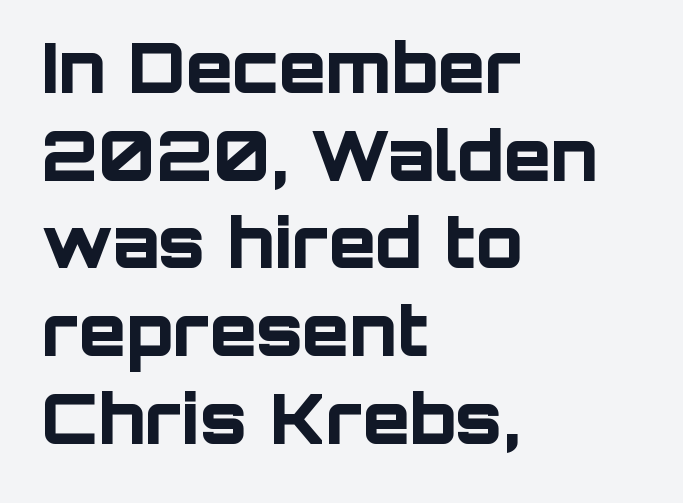
The image shows 69 px bold sans-serif type, upright; set left-aligned, normal line spacing (1.27x), normal letter spacing, not underlined; low stroke contrast and a large x-height.
